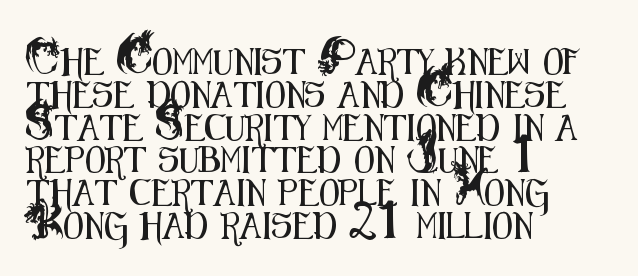
The image shows 26 px text type, upright; set left-aligned, normal line spacing (1.26x), normal letter spacing, not underlined.
